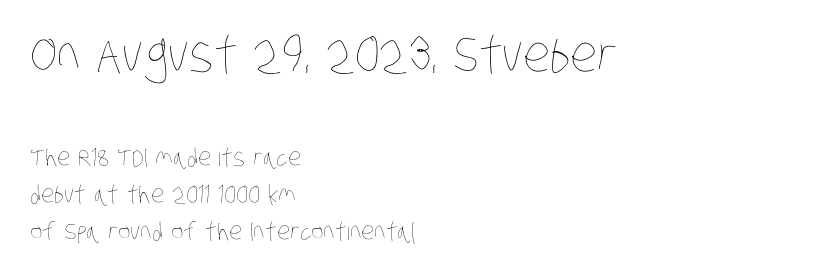
{"bold": "no", "weight": "thin", "width": "condensed", "stroke_contrast": "low", "x_height": "large", "monospaced": "no", "underline": "no", "align": "left", "line_spacing": "normal", "line_spacing_ratio": 1.54, "letter_spacing": "normal", "letter_spacing_em": 0.0, "larger_block": "first", "size_ratio": 2.04, "glyph_px": 49}
